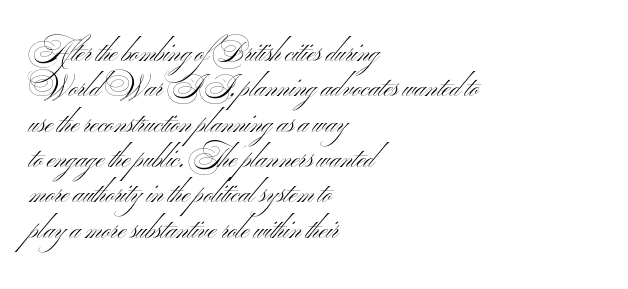
The image shows 27 px text type; set left-aligned, normal line spacing (1.31x), normal letter spacing, not underlined.
